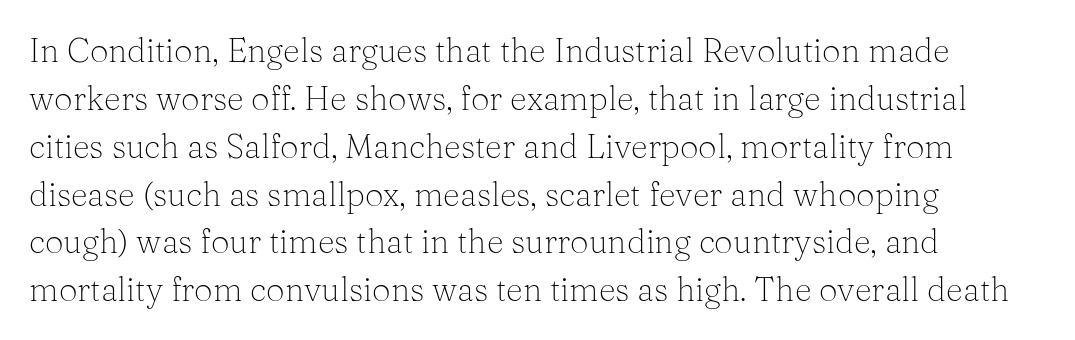
{"serif": "yes", "italic": "no", "bold": "no", "weight": "light", "width": "normal", "stroke_contrast": "medium", "x_height": "medium", "monospaced": "no", "underline": "no", "align": "left", "line_spacing": "normal", "line_spacing_ratio": 1.45, "letter_spacing": "normal", "letter_spacing_em": 0.0, "glyph_px": 33}
